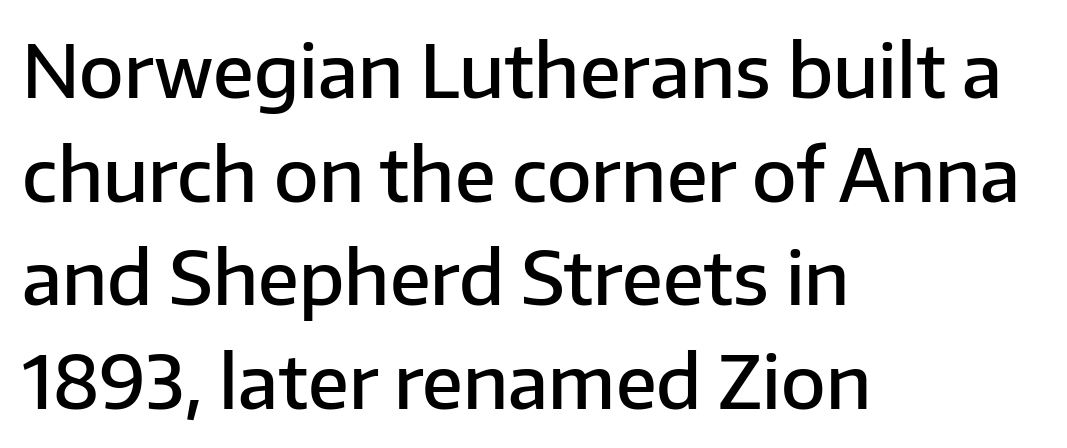
The image shows 73 px semibold sans-serif type, upright; set left-aligned, normal line spacing (1.42x), normal letter spacing, not underlined; low stroke contrast and a medium x-height.
